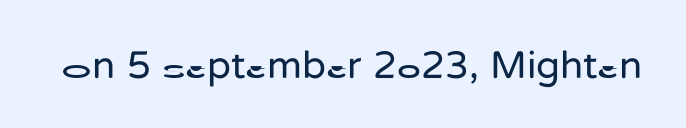
A typesetter would mark this as roman, not italic. The glyphs are unaccompanied by any horizontal stroke below them. The weight tops out at a normal text grade. Here the glyphs are tracked normally, forming tight word shapes. Letterform terminals end flat and unadorned throughout the passage.
